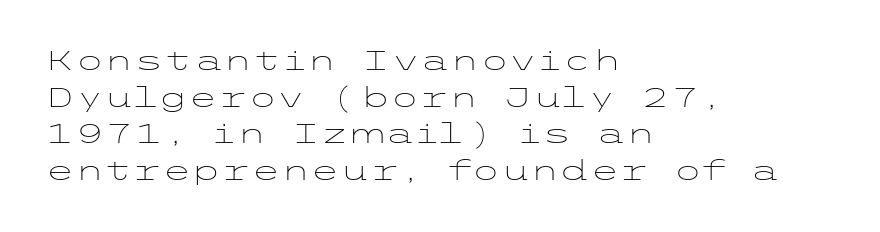
{"italic": "no", "bold": "no", "underline": "no", "align": "left", "line_spacing": "normal", "line_spacing_ratio": 1.36, "letter_spacing": "normal", "letter_spacing_em": 0.0, "glyph_px": 27}
